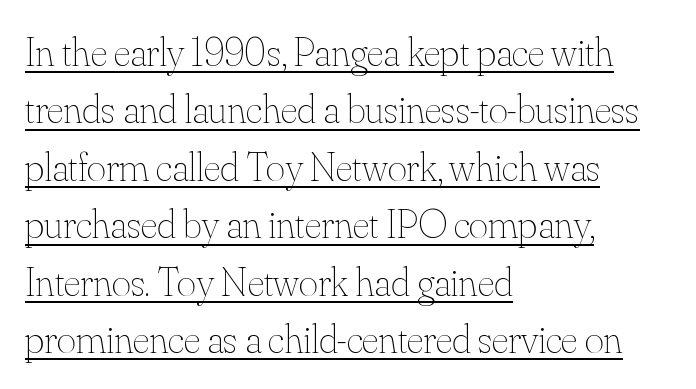
Q: Is the text bold? A: No.
Q: Is the text italic (slanted)? A: No, it is upright.
Q: Is the text underlined? A: Yes.
Q: How is the paragraph aligned? A: Left-aligned.
Q: Is the spacing between letters normal or unusually wide? A: Normal.
Q: Is the spacing between lines tight, normal or loose? A: Normal.
Q: Width (condensed, normal, or wide)? A: Normal.
Q: Stroke contrast? A: Medium.
Q: x-height? A: Small.
Q: Monospaced? A: No.
